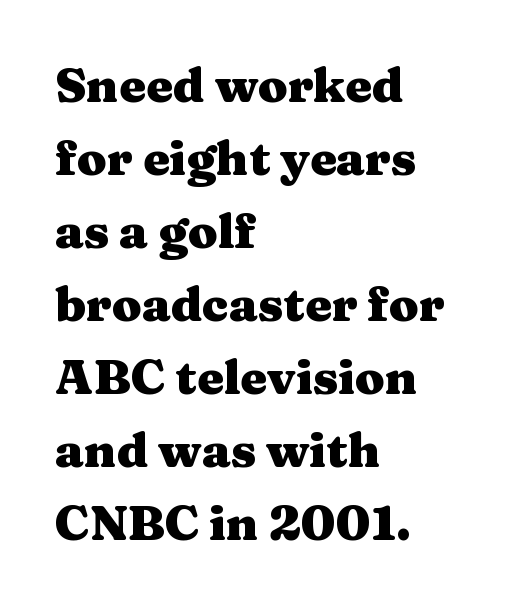
The image shows 48 px heavy, wide serif type, upright; set left-aligned, normal line spacing (1.52x), normal letter spacing, not underlined; medium stroke contrast and a medium x-height.
